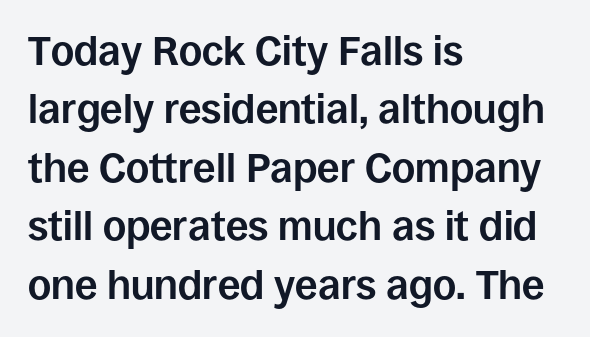
These lines stack with their left ends in a neat column. Glyph-to-glyph distance matches everyday printed text. You can tell from the bare stems that sans-serif type was used. Posture: upright roman. Typesetter's note: full bold, strokes at maximum text heaviness. The rendering uses natural spacing where letterforms have individual widths.
